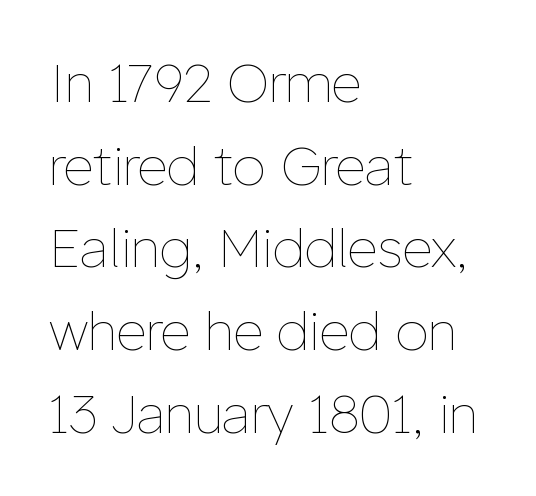
The image shows 53 px thin type, upright; set left-aligned, normal line spacing (1.56x), normal letter spacing, not underlined; low stroke contrast and a medium x-height.
